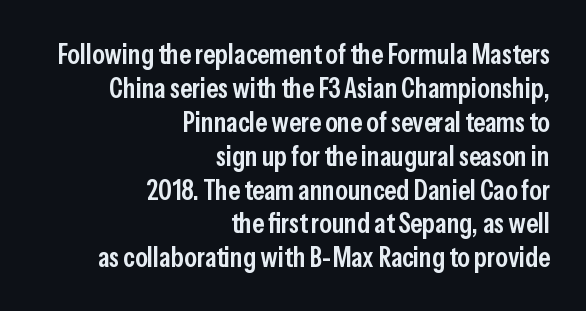
A fair bit of extra ink — the face is semibold, not bold. The text was rendered using a sans face with plain stroke endings. This sample uses plain, unmodified letter spacing. These lines are rendered in a variable-pitch font.
